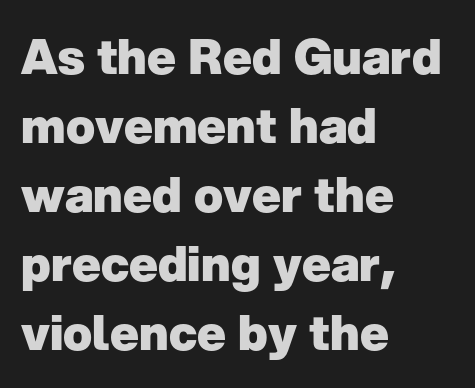
{"serif": "no", "italic": "no", "bold": "yes", "weight": "heavy", "width": "normal", "stroke_contrast": "low", "x_height": "medium", "monospaced": "no", "underline": "no", "align": "left", "line_spacing": "normal", "line_spacing_ratio": 1.44, "letter_spacing": "normal", "letter_spacing_em": 0.0, "glyph_px": 48}
